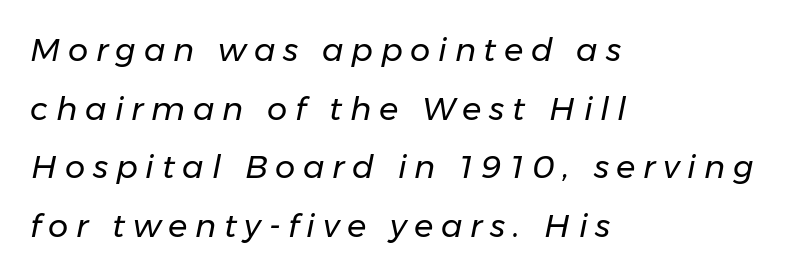
{"italic": "yes", "lean": "right", "slant_degrees": 11, "bold": "no", "weight": "regular", "width": "normal", "stroke_contrast": "low", "x_height": "medium", "monospaced": "no", "underline": "no", "align": "left", "line_spacing_ratio": 1.83, "letter_spacing": "wide", "letter_spacing_em": 0.24, "glyph_px": 32}
